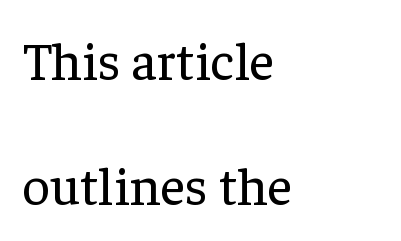
The image shows 54 px regular-weight serif type, upright; set left-aligned, loose line spacing (2.32x), normal letter spacing, not underlined; low stroke contrast and a medium x-height.
